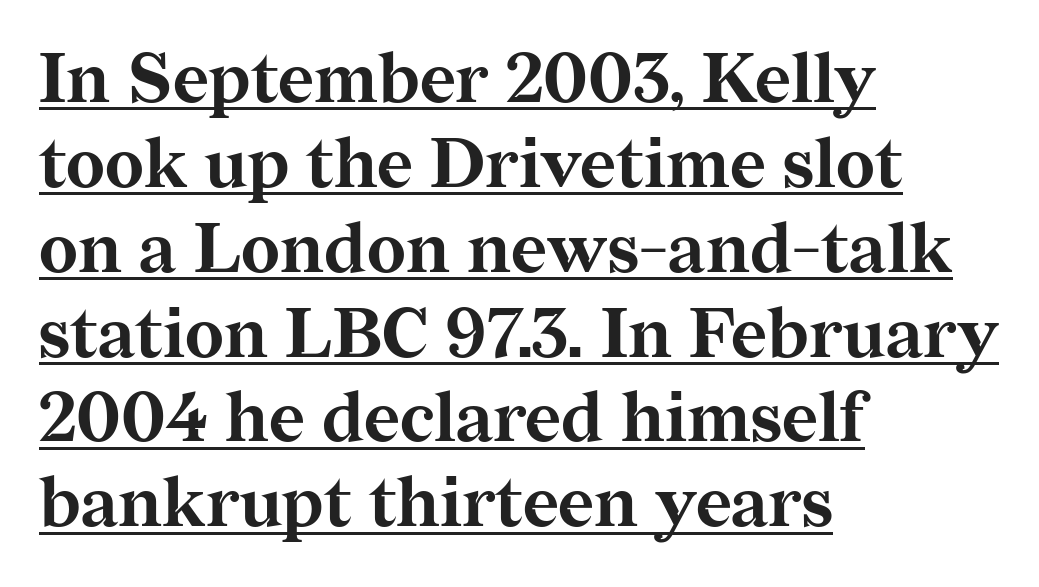
The image shows 69 px bold serif type, upright; set left-aligned, line spacing 1.23x, normal letter spacing, underlined; medium stroke contrast and a medium x-height.
